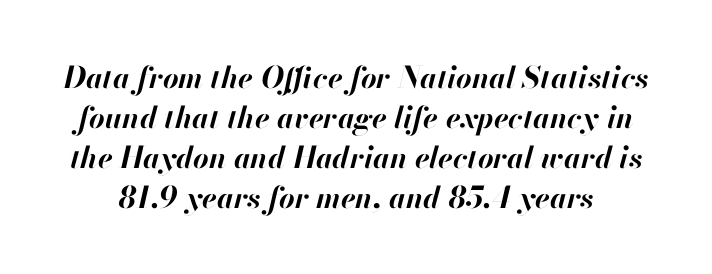
{"italic": "yes", "lean": "right", "slant_degrees": 13, "bold": "yes", "weight": "bold", "width": "normal", "stroke_contrast": "high", "x_height": "small", "monospaced": "no", "underline": "no", "line_spacing": "normal", "line_spacing_ratio": 1.33, "letter_spacing": "normal", "letter_spacing_em": 0.0, "glyph_px": 30}
